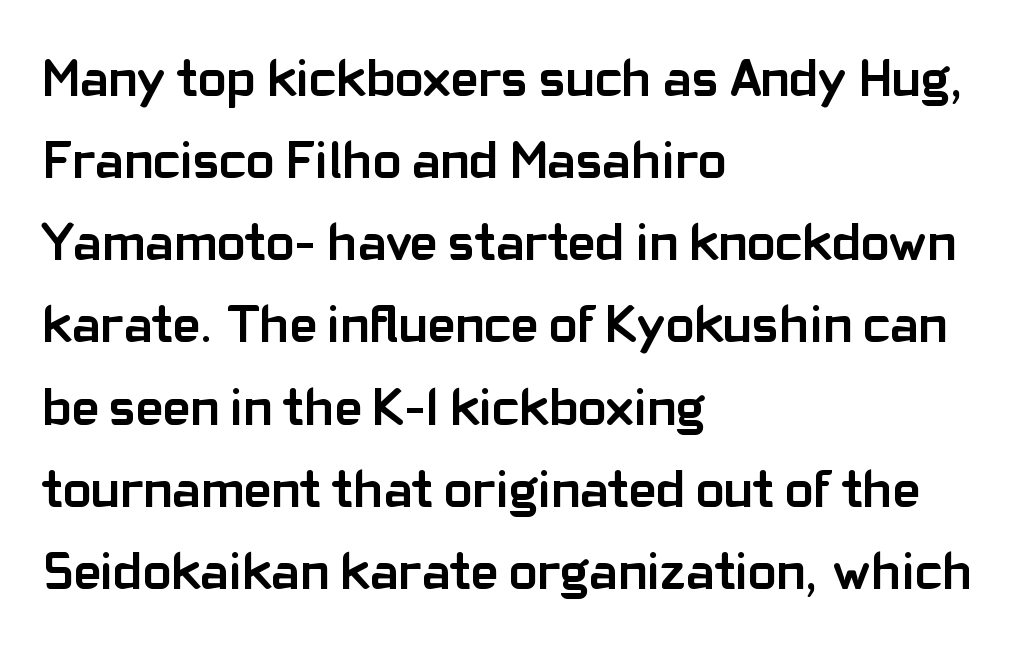
The image shows 53 px semibold sans-serif type, upright; set left-aligned, normal line spacing (1.55x), normal letter spacing, not underlined; low stroke contrast and a medium x-height.
